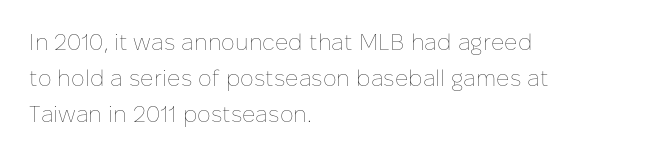
The foot of each line stays bare and open. It's the straight-up-and-down kind of type. The gaps between neighbouring characters are ordinary and unremarkable. A normal amount of white space separates one row of letters from the next. Typeset ragged right — the left edge is the straight one. Is the stroke heavy? The answer is a plain regular-or-lighter.
